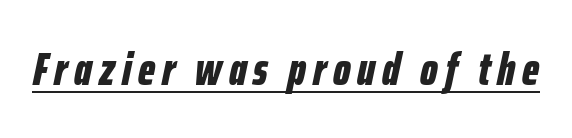
{"italic": "yes", "lean": "right", "slant_degrees": 12, "bold": "yes", "weight": "bold", "width": "condensed", "stroke_contrast": "low", "x_height": "medium", "monospaced": "no", "underline": "yes", "glyph_px": 46}
